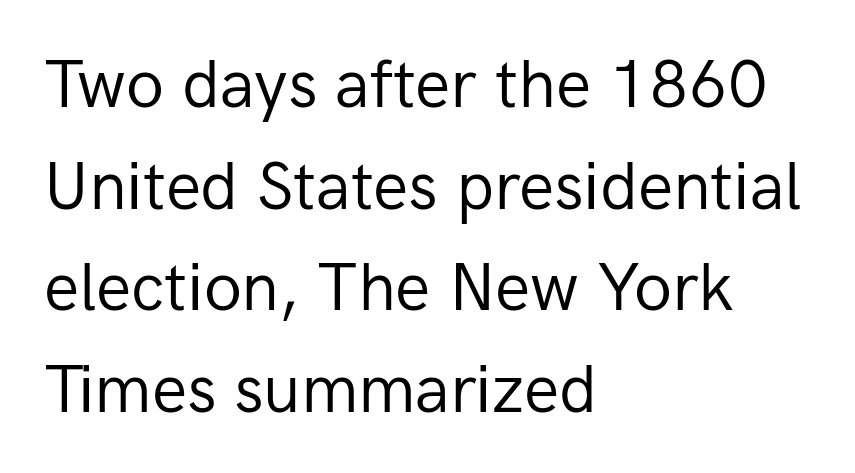
The image shows 66 px regular-weight sans-serif type, upright; set left-aligned, normal line spacing (1.54x), normal letter spacing, not underlined; low stroke contrast and a medium x-height.
